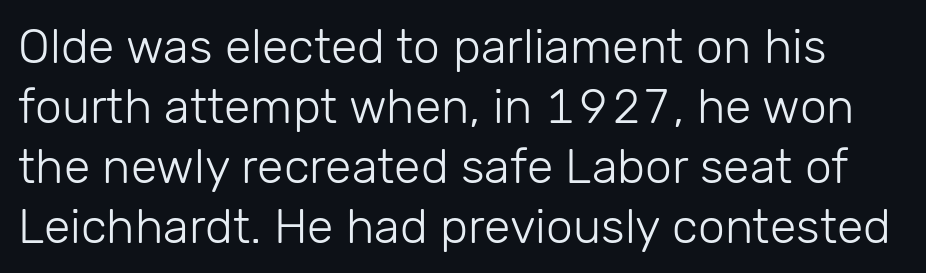
Any mark beneath the type? The region is blank. Caption: face not bold, strokes unweighted. Characters remain perfectly vertical along every line. The line-height multiplier appears to be the usual default. This sample has the flowing, uneven cadence of proportional lettering.
